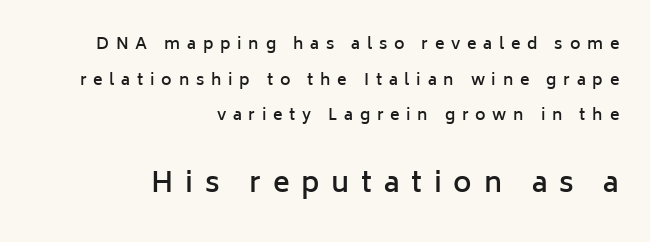
{"serif": "no", "italic": "no", "bold": "semi", "weight": "semibold", "width": "normal", "stroke_contrast": "low", "x_height": "medium", "monospaced": "no", "underline": "no", "align": "right", "line_spacing": "loose", "line_spacing_ratio": 2.22, "letter_spacing": "wide", "letter_spacing_em": 0.42, "larger_block": "second", "size_ratio": 1.75, "glyph_px": 28}
